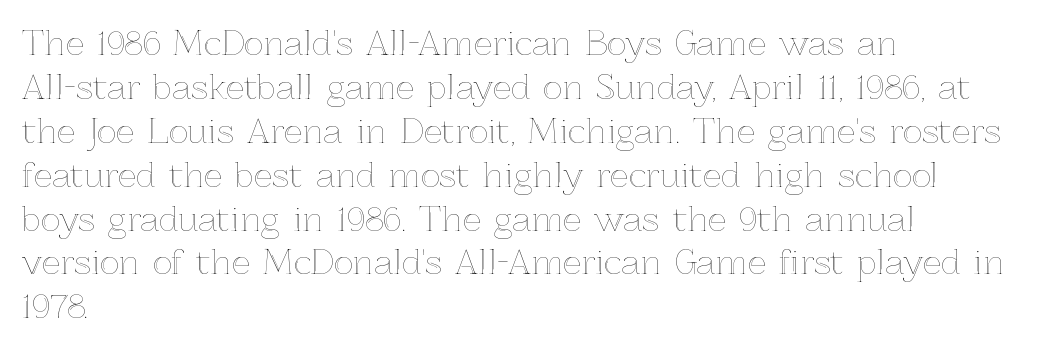
{"italic": "no", "width": "normal", "x_height": "medium", "monospaced": "no", "underline": "no", "align": "left", "line_spacing": "normal", "line_spacing_ratio": 1.33, "letter_spacing": "normal", "letter_spacing_em": 0.0, "glyph_px": 33}
